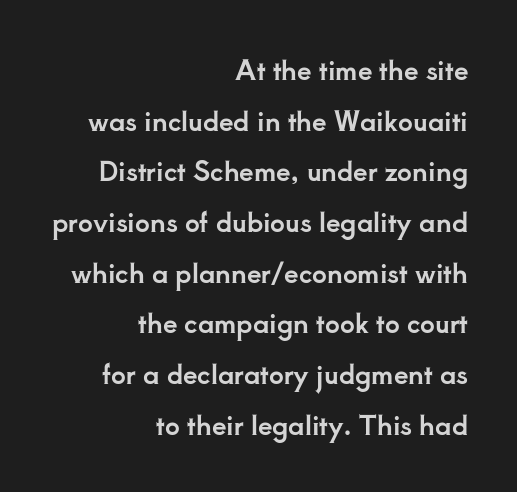
Q: Is the text italic (slanted)? A: No, it is upright.
Q: Is the text underlined? A: No.
Q: How is the paragraph aligned? A: Right-aligned.
Q: Is the spacing between letters normal or unusually wide? A: Normal.
Q: Is the spacing between lines tight, normal or loose? A: Loose.
